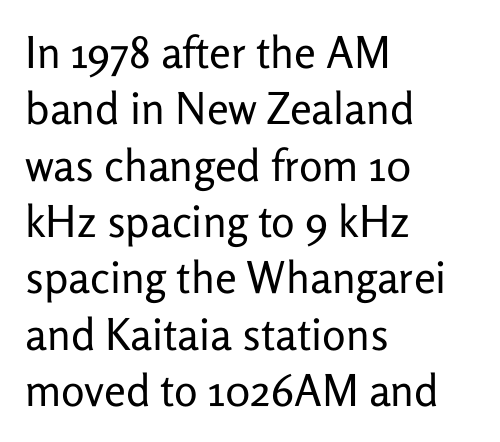
{"serif": "no", "italic": "no", "bold": "no", "weight": "regular", "width": "normal", "stroke_contrast": "low", "x_height": "medium", "monospaced": "no", "underline": "no", "align": "left", "line_spacing": "normal", "line_spacing_ratio": 1.28, "letter_spacing": "normal", "letter_spacing_em": 0.0, "glyph_px": 44}
